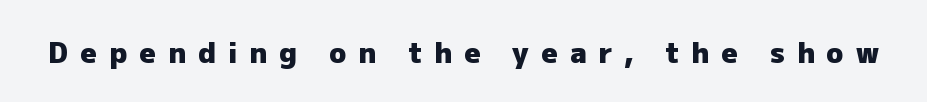
Q: Is the text bold? A: Yes.
Q: Is the text italic (slanted)? A: No, it is upright.
Q: Is the typeface a serif or a sans-serif typeface? A: Sans-serif.
Q: Is the text underlined? A: No.
Q: Is the spacing between letters normal or unusually wide? A: Unusually wide.
Q: Width (condensed, normal, or wide)? A: Normal.
Q: Stroke contrast? A: Low.
Q: x-height? A: Medium.
Q: Monospaced? A: No.
